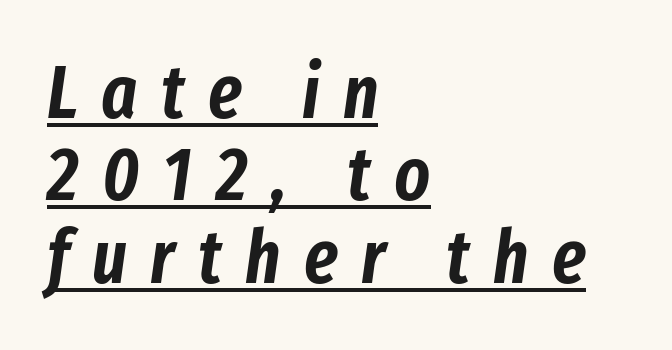
This sample uses an oblique cut, with every glyph tilted off the vertical. Observe the wide spacing: letters keep a clear distance from each other. Students, observe the line beneath the letters — that is underlining. The letters advance in unequal steps, a hallmark of proportional type. Line starts are locked; line ends wander. Interline gaps are noticeably narrow in this sample.
